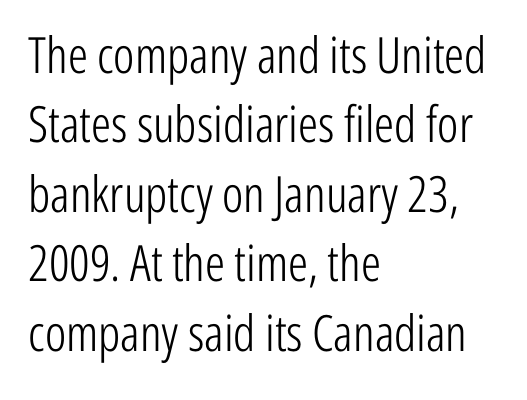
The image shows 50 px light, condensed sans-serif type, upright; set left-aligned, normal line spacing (1.39x), normal letter spacing, not underlined; low stroke contrast and a medium x-height.
